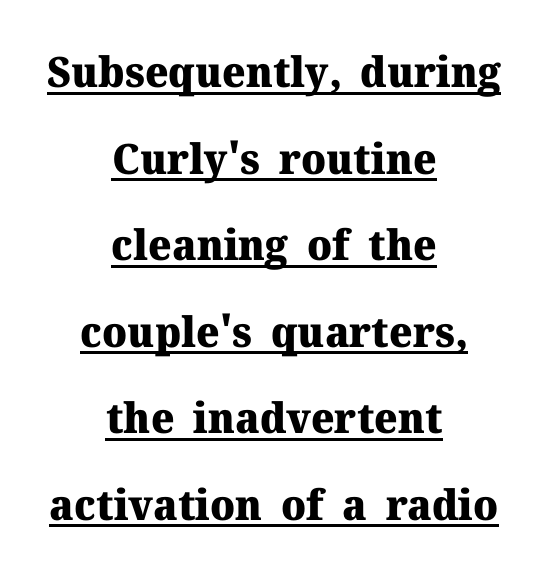
Neither beginnings nor endings align; midpoints do. You'd pick this weight for a headline — it's a proper bold. Regarding leading, the lines here are spaced well apart. The typography opts for an upright posture over an oblique one. Quick note: underline on. Compared with typical body copy, the letter spacing here is the same.
